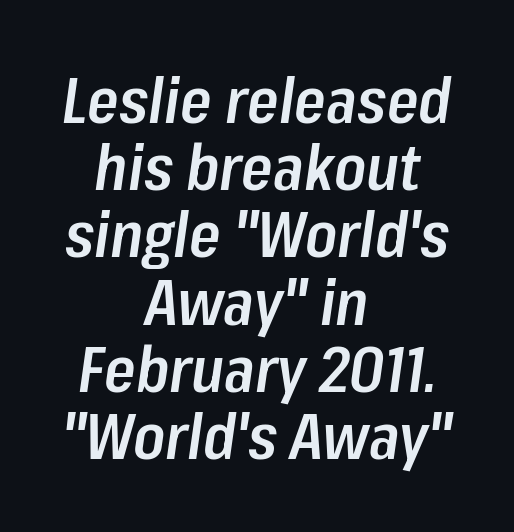
Q: Is the text bold? A: Semi-bold.
Q: Is the text italic (slanted)? A: Yes, it leans right by about 8 degrees.
Q: Is the text underlined? A: No.
Q: How is the paragraph aligned? A: Centered.
Q: Is the spacing between letters normal or unusually wide? A: Normal.
Q: Is the spacing between lines tight, normal or loose? A: Tight.
Q: Width (condensed, normal, or wide)? A: Condensed.
Q: Stroke contrast? A: Low.
Q: x-height? A: Medium.
Q: Monospaced? A: No.
